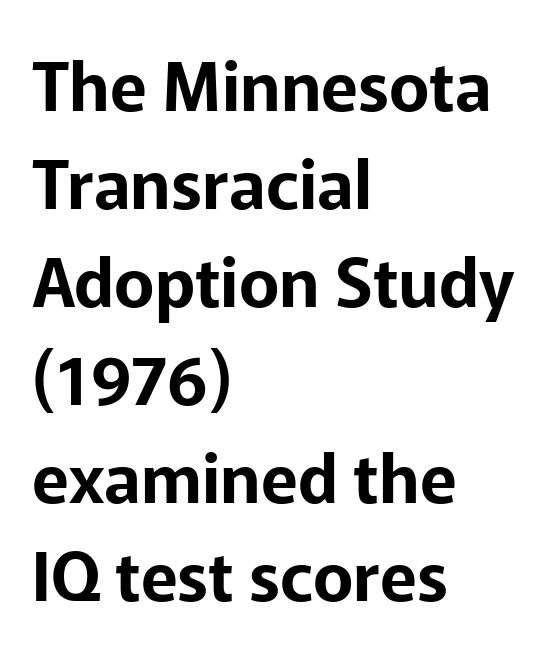
The image shows 68 px sans-serif type, upright; set left-aligned, normal line spacing (1.44x), normal letter spacing, not underlined; low stroke contrast and a medium x-height.
